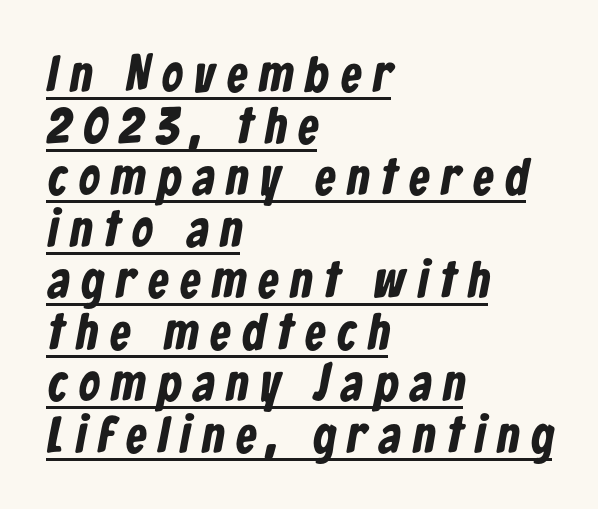
Q: Is the text bold? A: Yes.
Q: Is the typeface a serif or a sans-serif typeface? A: Sans-serif.
Q: Is the text underlined? A: Yes.
Q: How is the paragraph aligned? A: Left-aligned.
Q: Is the spacing between letters normal or unusually wide? A: Unusually wide.
Q: Is the spacing between lines tight, normal or loose? A: Tight.
Q: Width (condensed, normal, or wide)? A: Condensed.
Q: Stroke contrast? A: Low.
Q: x-height? A: Medium.
Q: Monospaced? A: No.
